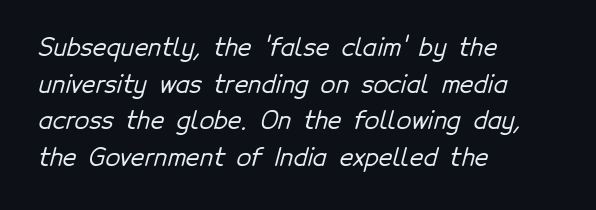
Q: Is the text underlined? A: No.
Q: How is the paragraph aligned? A: Left-aligned.
Q: Is the spacing between letters normal or unusually wide? A: Normal.
Q: Is the spacing between lines tight, normal or loose? A: Normal.
